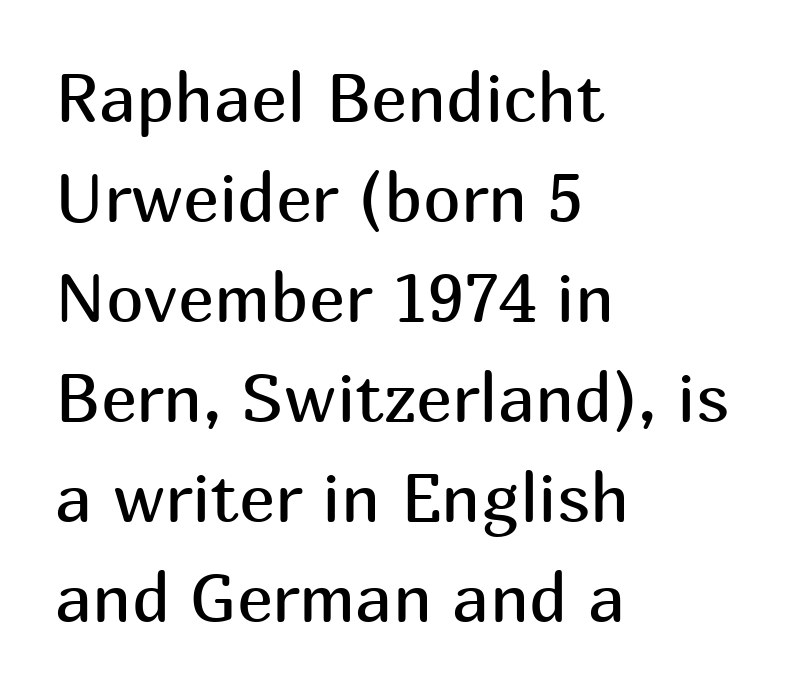
Q: Is the text bold? A: No.
Q: Is the text italic (slanted)? A: No, it is upright.
Q: Is the typeface a serif or a sans-serif typeface? A: Sans-serif.
Q: Is the text underlined? A: No.
Q: How is the paragraph aligned? A: Left-aligned.
Q: Is the spacing between letters normal or unusually wide? A: Normal.
Q: Is the spacing between lines tight, normal or loose? A: Normal.
Q: Width (condensed, normal, or wide)? A: Normal.
Q: Stroke contrast? A: Medium.
Q: x-height? A: Medium.
Q: Monospaced? A: No.
